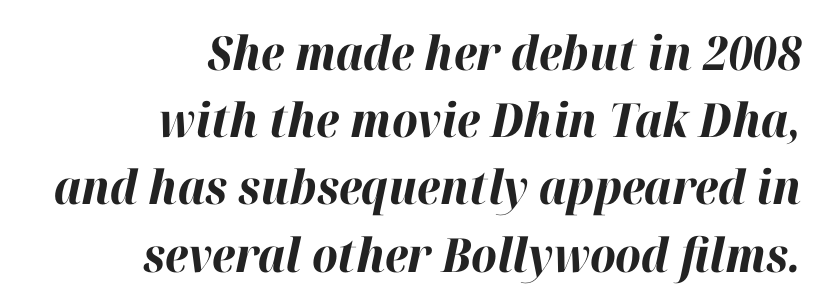
The image shows 47 px bold type, italic (leaning right); set right-aligned, normal line spacing (1.43x), normal letter spacing, not underlined; high stroke contrast and a medium x-height.
